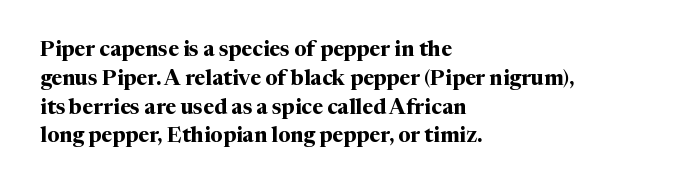
Q: Is the text bold? A: Yes.
Q: Is the text italic (slanted)? A: No, it is upright.
Q: Is the text underlined? A: No.
Q: How is the paragraph aligned? A: Left-aligned.
Q: Is the spacing between letters normal or unusually wide? A: Normal.
Q: Is the spacing between lines tight, normal or loose? A: Normal.
